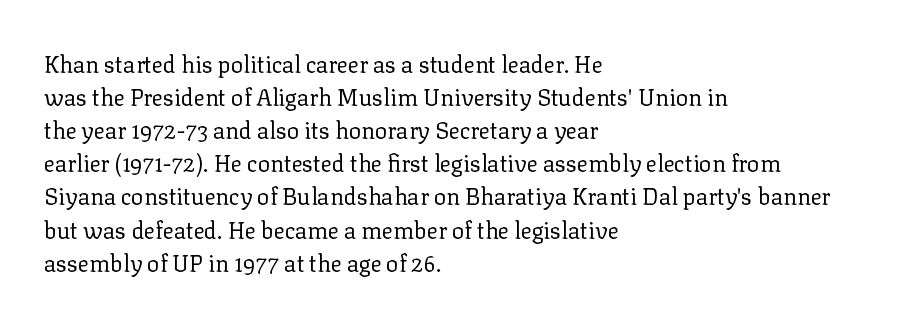
Q: Is the text bold? A: No.
Q: Is the text italic (slanted)? A: No, it is upright.
Q: Is the text underlined? A: No.
Q: How is the paragraph aligned? A: Left-aligned.
Q: Is the spacing between letters normal or unusually wide? A: Normal.
Q: Is the spacing between lines tight, normal or loose? A: Normal.
